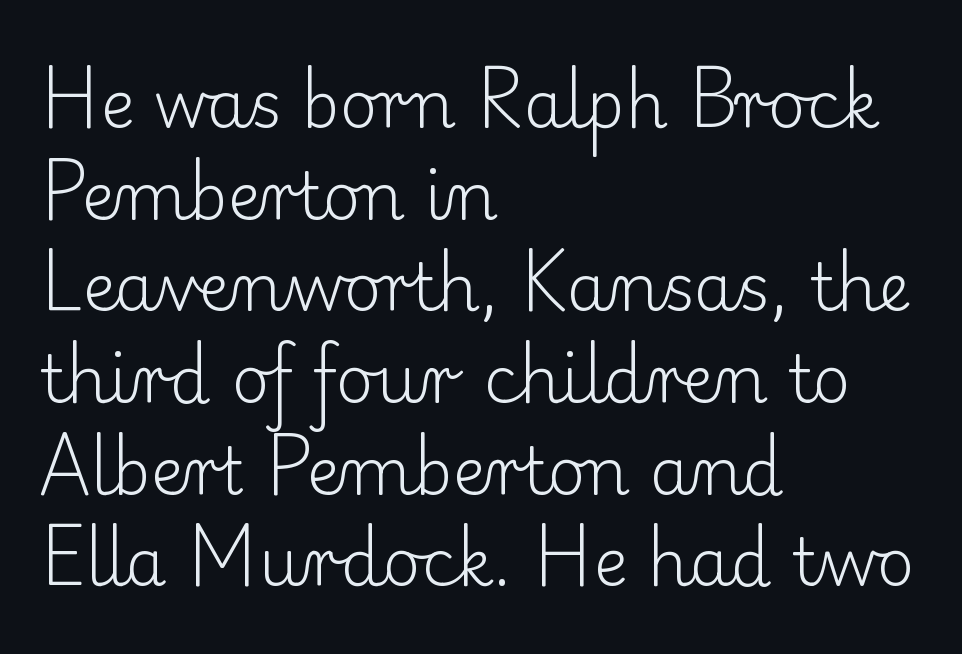
Style check: upright. This block has exactly the height ordinary leading produces. Nothing unusual about the tracking: characters are spaced as the font intends. Stems here are at most as thick as an everyday book face. Varying glyph widths throughout — classic text-font behaviour.
